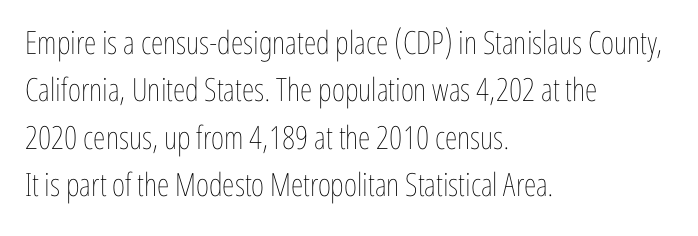
{"italic": "no", "bold": "no", "weight": "thin", "width": "condensed", "stroke_contrast": "low", "x_height": "medium", "monospaced": "no", "underline": "no", "align": "left", "line_spacing": "normal", "line_spacing_ratio": 1.48, "letter_spacing": "normal", "letter_spacing_em": 0.0, "glyph_px": 32}
